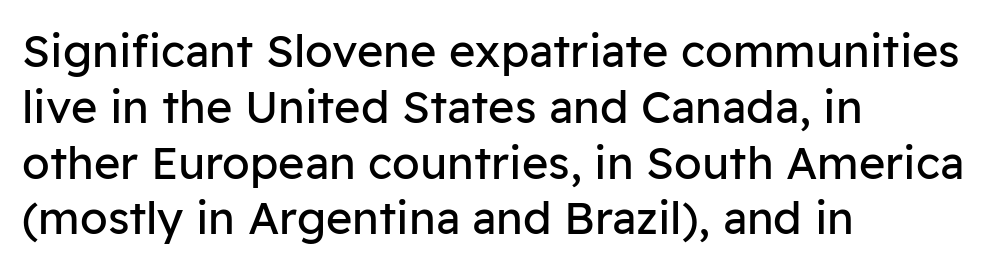
{"serif": "no", "italic": "no", "bold": "no", "weight": "regular", "width": "normal", "stroke_contrast": "low", "x_height": "medium", "monospaced": "no", "underline": "no", "align": "left", "line_spacing_ratio": 1.24, "letter_spacing": "normal", "letter_spacing_em": 0.0, "glyph_px": 45}
